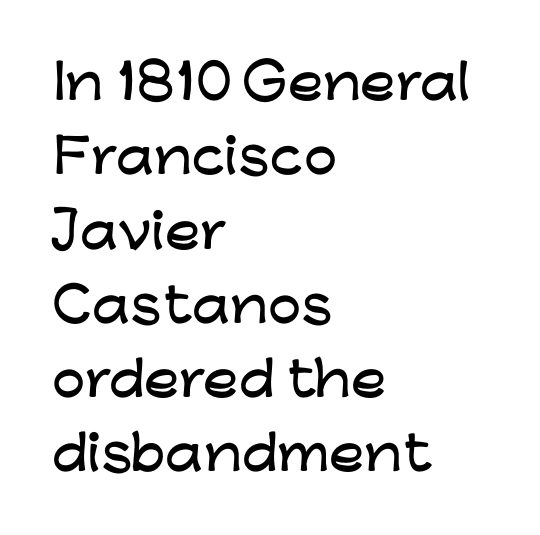
The image shows 47 px wide sans-serif type, upright; set left-aligned, normal line spacing (1.58x), normal letter spacing, not underlined; low stroke contrast and a medium x-height.
